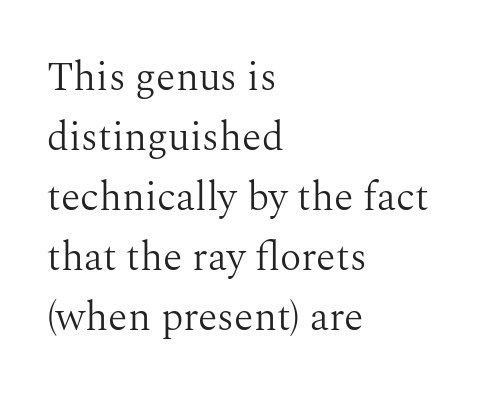
Each stroke keeps to a modest, everyday thickness or less. This sample has the flowing, uneven cadence of proportional lettering. Stroke terminals: seriffed. The setting favours the left margin, as ordinary paragraphs usually do. Words appear dense and cohesive because spacing is normal.
